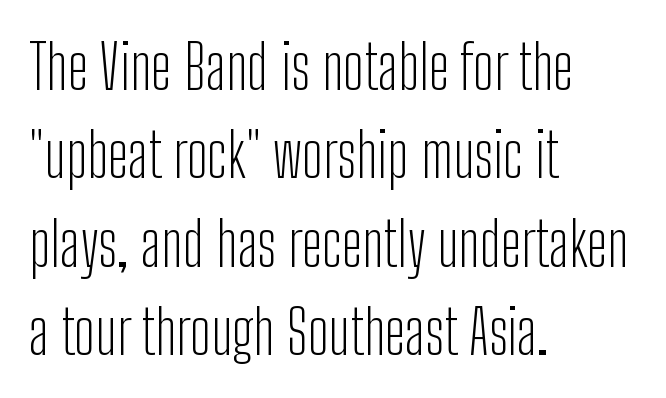
Horizontal alignment here is leftward, the default for most running prose. Nobody touched the tracking dial on this one. The gap between lines stays unmarked. Think of a printed novel: that variable character pitch is what you see here.
